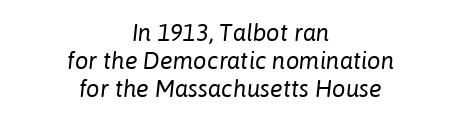
{"italic": "yes", "lean": "right", "slant_degrees": 6, "bold": "no", "underline": "no", "align": "center", "line_spacing_ratio": 1.17, "letter_spacing": "normal", "letter_spacing_em": 0.0, "glyph_px": 24}
